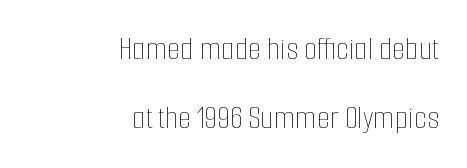
{"italic": "no", "bold": "no", "weight": "thin", "width": "condensed", "stroke_contrast": "low", "x_height": "medium", "monospaced": "no", "underline": "no", "align": "right", "line_spacing": "loose", "line_spacing_ratio": 2.03, "letter_spacing": "normal", "letter_spacing_em": 0.0, "glyph_px": 34}
